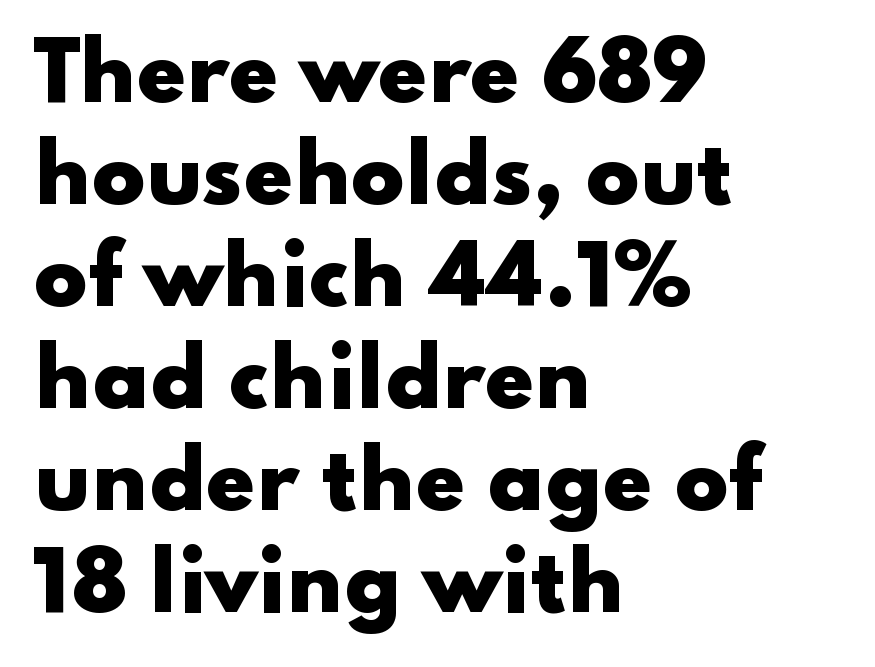
Strokes here are thick enough to call this a true bold. A roman cut, with each character standing at attention. This sample uses plain, unmodified letter spacing. Unlike a traditional serif, this face leaves its strokes unadorned. Line starts are locked; line ends wander. Spacing verdict: proportional, widths tailored to each character.
